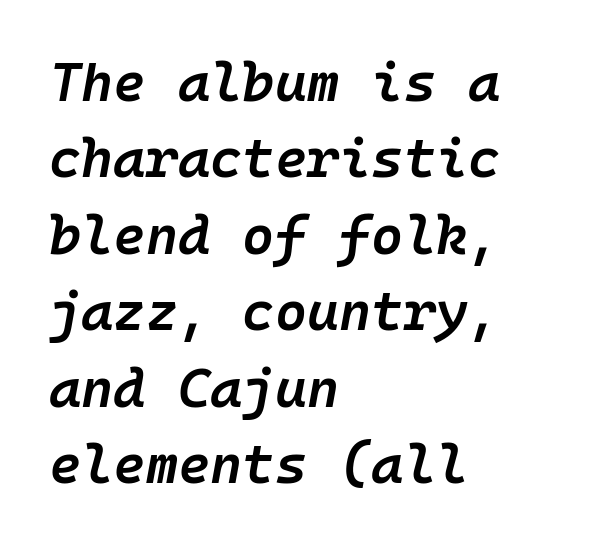
Q: Is the text bold? A: Semi-bold.
Q: Is the text italic (slanted)? A: Yes, it leans right by about 10 degrees.
Q: Is the text underlined? A: No.
Q: How is the paragraph aligned? A: Left-aligned.
Q: Is the spacing between letters normal or unusually wide? A: Normal.
Q: Is the spacing between lines tight, normal or loose? A: Normal.
Q: Width (condensed, normal, or wide)? A: Normal.
Q: Stroke contrast? A: Low.
Q: x-height? A: Medium.
Q: Monospaced? A: Yes.
